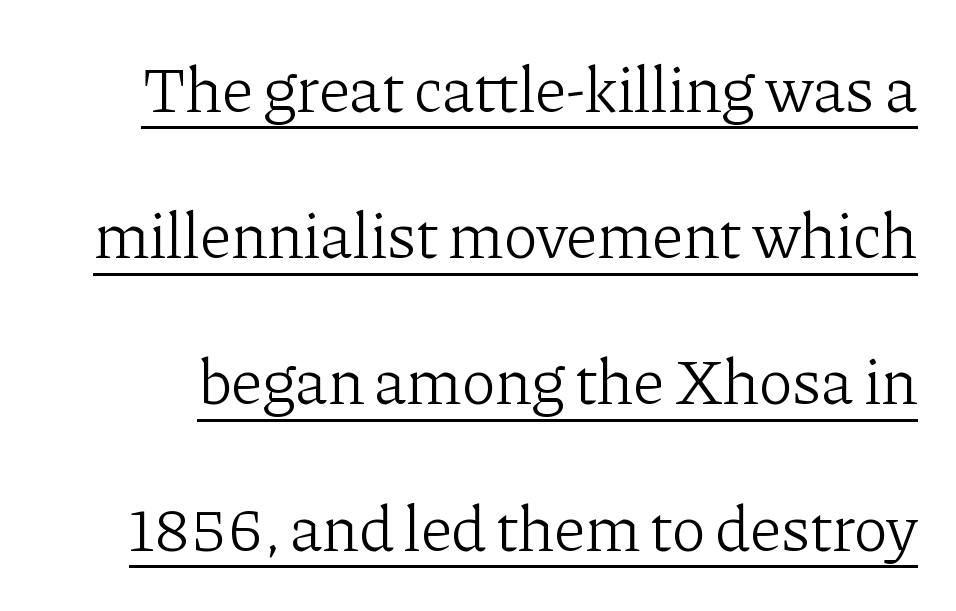
Q: Is the text bold? A: No.
Q: Is the text italic (slanted)? A: No, it is upright.
Q: Is the typeface a serif or a sans-serif typeface? A: Serif.
Q: Is the text underlined? A: Yes.
Q: Is the spacing between letters normal or unusually wide? A: Normal.
Q: Is the spacing between lines tight, normal or loose? A: Loose.
Q: Width (condensed, normal, or wide)? A: Normal.
Q: Stroke contrast? A: Low.
Q: x-height? A: Medium.
Q: Monospaced? A: No.
